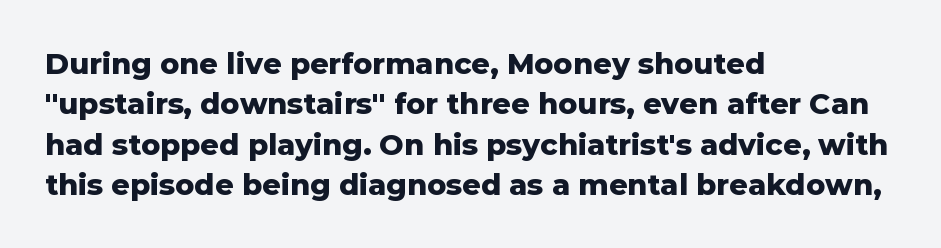
{"serif": "no", "italic": "no", "bold": "yes", "weight": "heavy", "width": "normal", "stroke_contrast": "low", "x_height": "medium", "monospaced": "no", "underline": "no", "align": "left", "line_spacing": "normal", "line_spacing_ratio": 1.39, "letter_spacing": "normal", "letter_spacing_em": 0.0, "glyph_px": 29}
